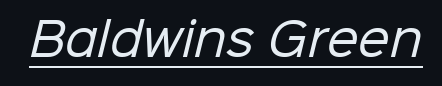
{"serif": "no", "bold": "no", "weight": "regular", "width": "normal", "stroke_contrast": "low", "x_height": "medium", "monospaced": "no", "underline": "yes", "letter_spacing": "normal", "letter_spacing_em": 0.0, "glyph_px": 45}
